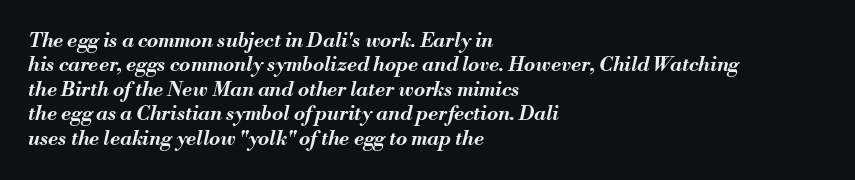
Q: Is the text bold? A: Yes.
Q: Is the text italic (slanted)? A: Yes, it leans right by about 13 degrees.
Q: Is the text underlined? A: No.
Q: How is the paragraph aligned? A: Left-aligned.
Q: Is the spacing between letters normal or unusually wide? A: Normal.
